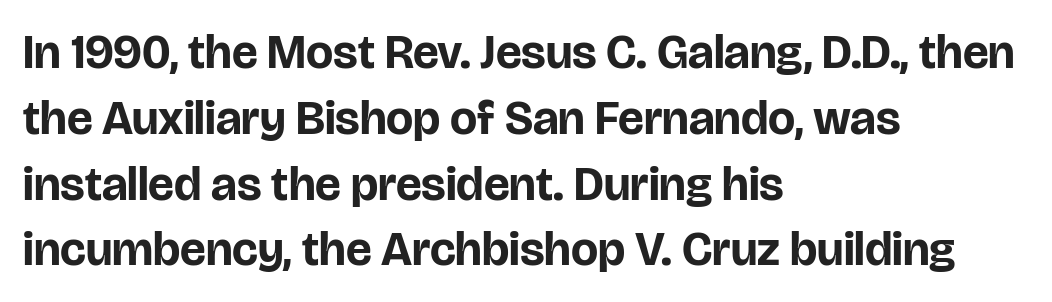
Q: Is the text bold? A: Yes.
Q: Is the text italic (slanted)? A: No, it is upright.
Q: Is the typeface a serif or a sans-serif typeface? A: Sans-serif.
Q: Is the text underlined? A: No.
Q: How is the paragraph aligned? A: Left-aligned.
Q: Is the spacing between letters normal or unusually wide? A: Normal.
Q: Is the spacing between lines tight, normal or loose? A: Normal.
Q: Width (condensed, normal, or wide)? A: Normal.
Q: Stroke contrast? A: Low.
Q: x-height? A: Large.
Q: Monospaced? A: No.
